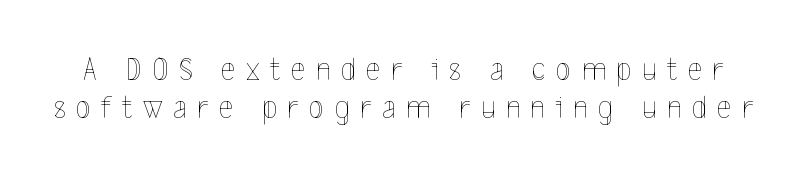
{"italic": "no", "bold": "no", "weight": "thin", "width": "condensed", "x_height": "medium", "monospaced": "no", "underline": "no", "line_spacing": "tight", "line_spacing_ratio": 1.13, "letter_spacing": "wide", "letter_spacing_em": 0.31, "glyph_px": 34}
